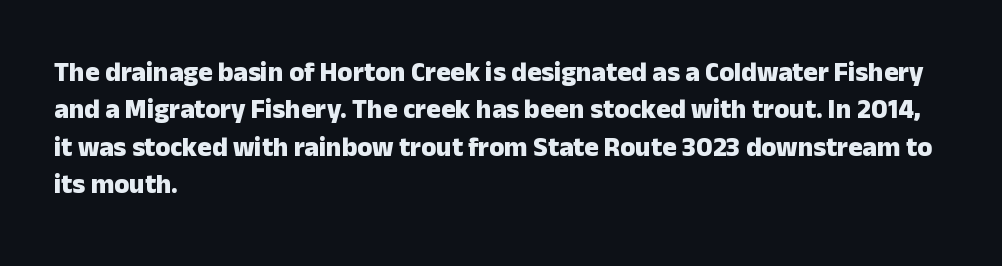
Q: Is the text bold? A: Yes.
Q: Is the text italic (slanted)? A: No, it is upright.
Q: Is the text underlined? A: No.
Q: How is the paragraph aligned? A: Left-aligned.
Q: Is the spacing between letters normal or unusually wide? A: Normal.
Q: Is the spacing between lines tight, normal or loose? A: Normal.
